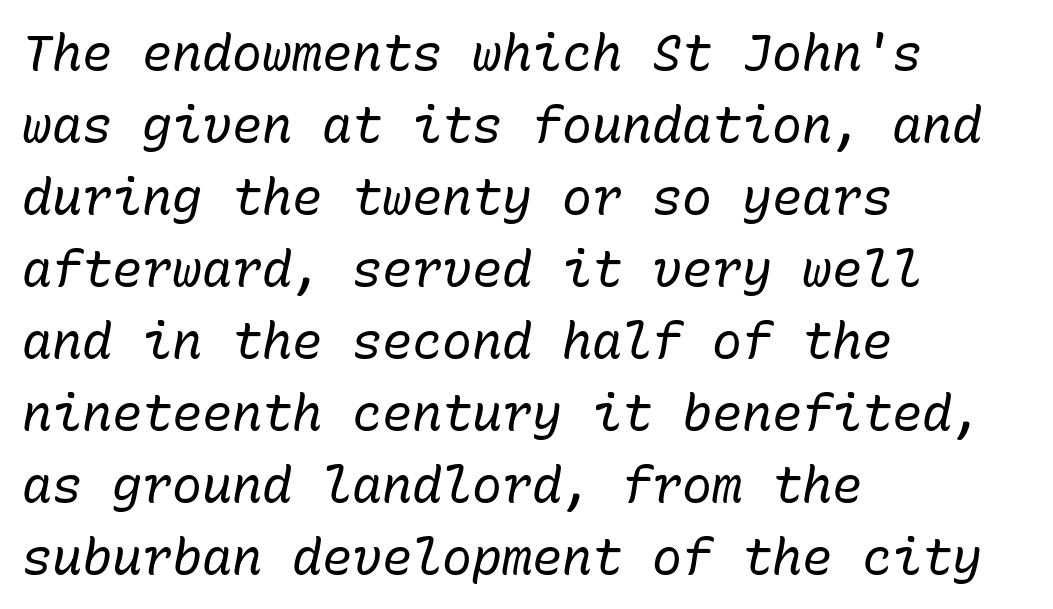
This sample has the even, mechanical cadence of fixed-width lettering. You can tell it's italic because the verticals aren't actually vertical. The ragged edge is on the right, which tells us the setting is flush left. Rows of type keep a routine distance in the vertical direction. The typesetting does not lean heavy: it is not bold.
